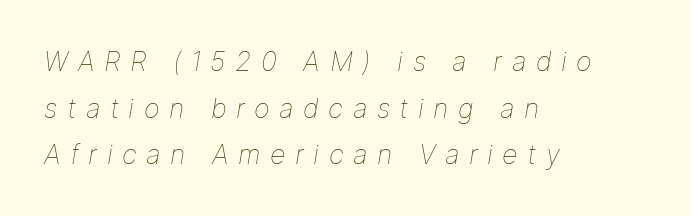
Q: Is the text bold? A: No.
Q: Is the text italic (slanted)? A: Yes, it leans right by about 9 degrees.
Q: Is the text underlined? A: No.
Q: How is the paragraph aligned? A: Left-aligned.
Q: Is the spacing between letters normal or unusually wide? A: Unusually wide.
